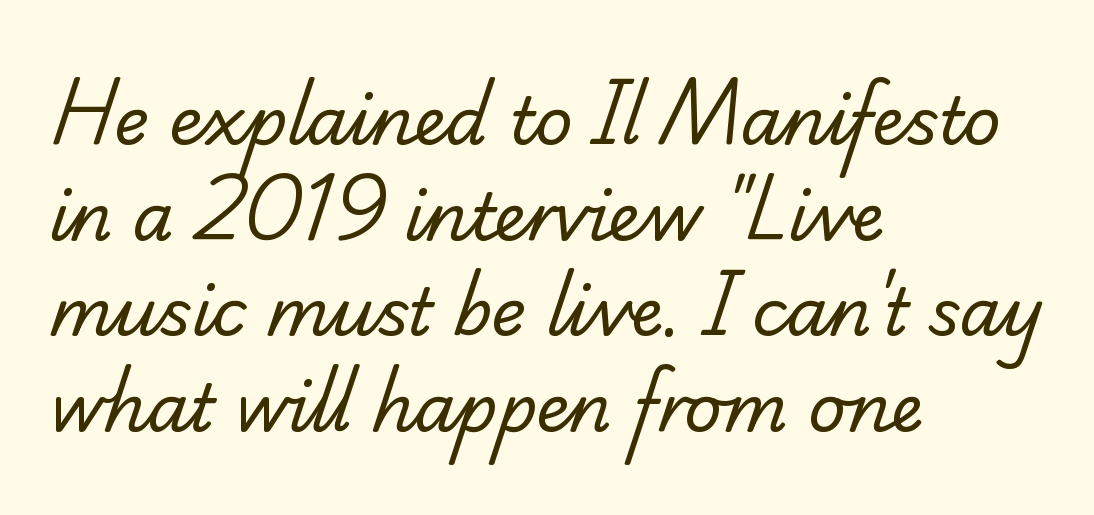
The image shows 66 px regular-weight serif type; set left-aligned, normal line spacing (1.45x), normal letter spacing, not underlined; low stroke contrast and a small x-height.
